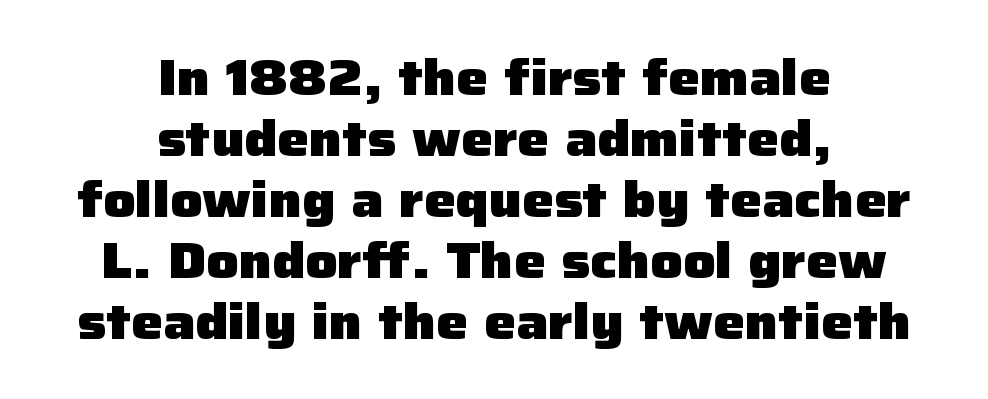
This is roman type, the default non-slanted kind. This sample has the flowing, uneven cadence of proportional lettering. The letterforms sit shoulder to shoulder at normal distance. Nothing sits at the stroke ends, so this counts as sans-serif. Chunky letters — that's bold for sure.
